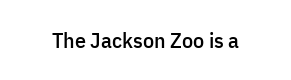
Q: Is the text italic (slanted)? A: No, it is upright.
Q: Is the text underlined? A: No.
Q: Is the spacing between letters normal or unusually wide? A: Normal.
